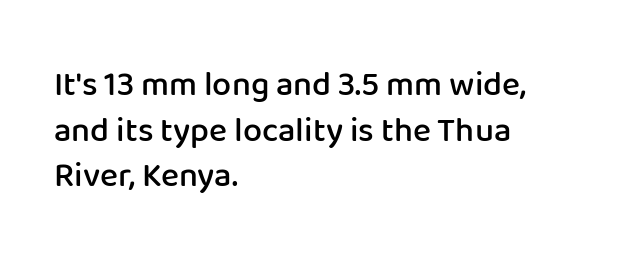
{"serif": "no", "italic": "no", "bold": "semi", "weight": "semibold", "width": "normal", "stroke_contrast": "low", "x_height": "medium", "monospaced": "no", "underline": "no", "align": "left", "line_spacing": "normal", "line_spacing_ratio": 1.34, "letter_spacing": "normal", "letter_spacing_em": 0.0, "glyph_px": 34}
